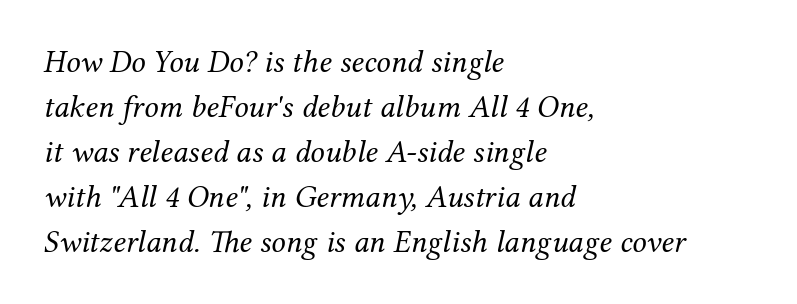
This rendering uses left alignment, leaving the right contour irregular. In terms of posture, this sample is oblique. Stroke terminals: seriffed. Honestly, the letter spacing is just normal — you wouldn't notice it.
